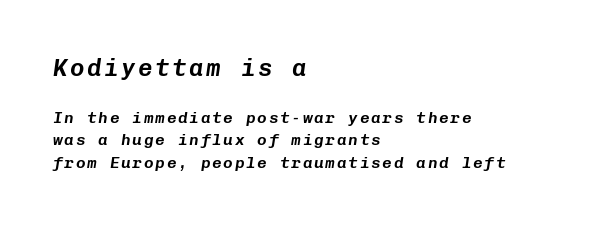
These lines were composed using italics. Check the space under the baseline: it is left empty. If you measured baseline to baseline, you'd find a middling distance. Every row of glyphs begins at an identical x-position on the left.
